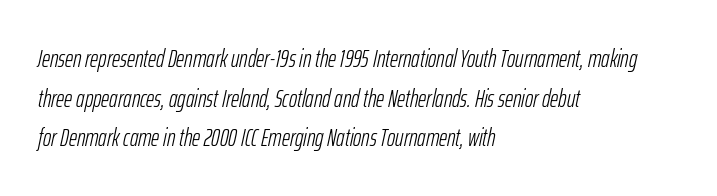
Descenders are the only things crossing below the line. Default kerning and tracking; the words read as compact shapes. The rendering applies a slant to the glyphs. Is this a heavy cut? Hardly; it is regular or lighter.
